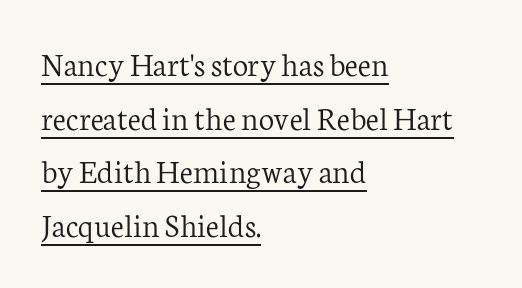
{"serif": "yes", "italic": "no", "bold": "no", "weight": "light", "width": "normal", "stroke_contrast": "low", "x_height": "medium", "monospaced": "no", "underline": "yes", "align": "left", "line_spacing": "normal", "line_spacing_ratio": 1.58, "letter_spacing": "normal", "letter_spacing_em": 0.0, "glyph_px": 34}
